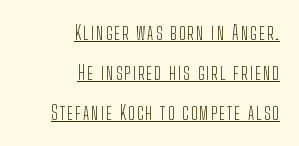
The typography opts for an upright posture over an oblique one. Compared with undecorated copy, this sample adds a rule below the words. Caption: multi-line text, flush right, ragged left. Leading: increased. The cut favours lightness, reaching ordinary text weight at its darkest.
